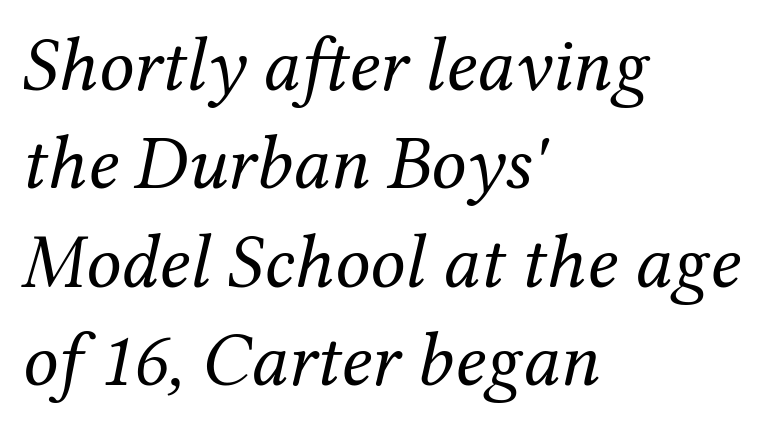
The image shows 78 px regular-weight serif type, italic (leaning right); set left-aligned, normal line spacing (1.26x), normal letter spacing, not underlined; medium stroke contrast and a medium x-height.
